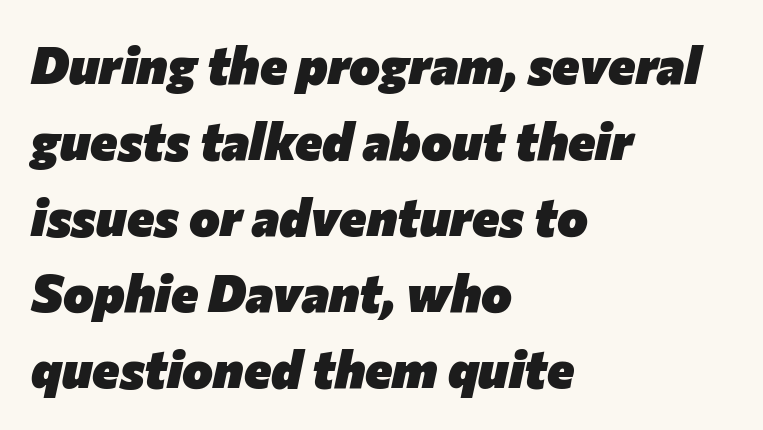
The image shows 52 px heavy type, italic (leaning right); set left-aligned, normal line spacing (1.46x), normal letter spacing, not underlined; low stroke contrast and a medium x-height.
